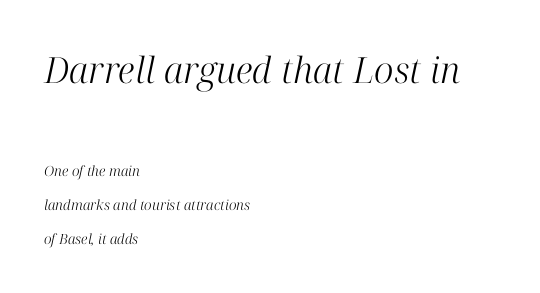
Look at the glyph heights: the upper group is clearly the bigger setting. The rendering anchors every line to the left-hand side. Glance below the letters and you will spot only blank space. The rendering applies a slant to the glyphs. You could call the tracking neutral — neither tight nor loose. The text was rendered using a seriffed face with decorative stroke endings.
